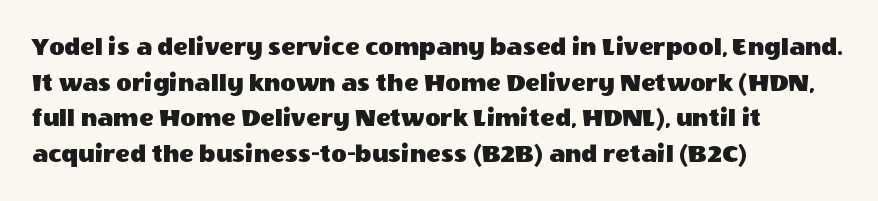
Q: Is the text italic (slanted)? A: No, it is upright.
Q: Is the text underlined? A: No.
Q: How is the paragraph aligned? A: Left-aligned.
Q: Is the spacing between letters normal or unusually wide? A: Normal.
Q: Is the spacing between lines tight, normal or loose? A: Normal.
